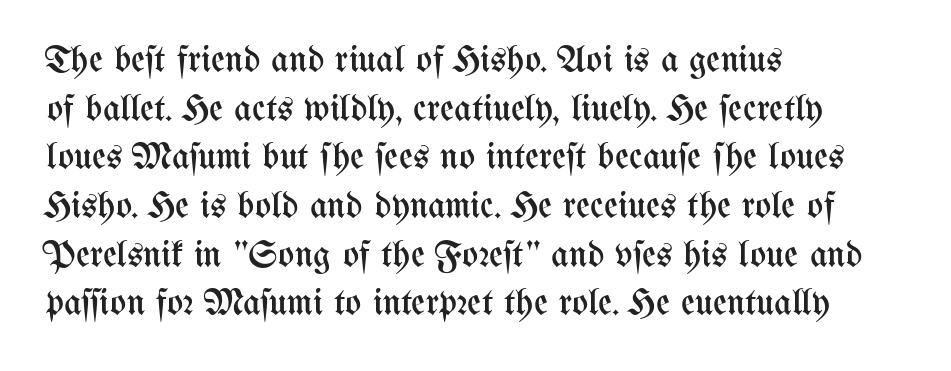
The image shows 38 px regular-weight, condensed type, upright; set left-aligned, normal line spacing (1.28x), normal letter spacing, not underlined; medium stroke contrast and a medium x-height.
